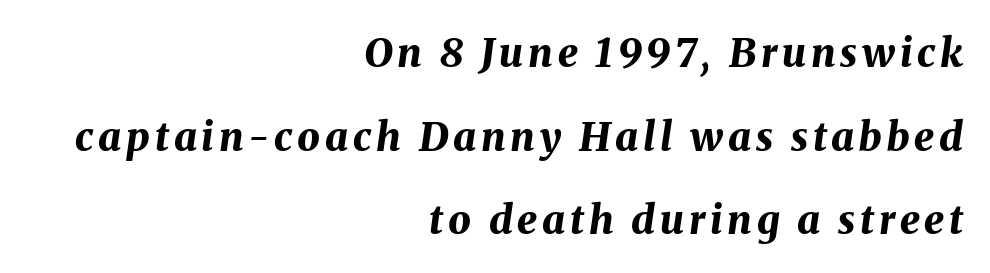
A dark, heavy texture on the line: the type is bold. The passage shown is not underscored anywhere. The setting favours the right margin, as signatures and pull-quotes sometimes do. The rendering uses natural spacing where letterforms have individual widths. The passage shown stacks its lines with a broad gap. The specimen reads as italic at a glance.
